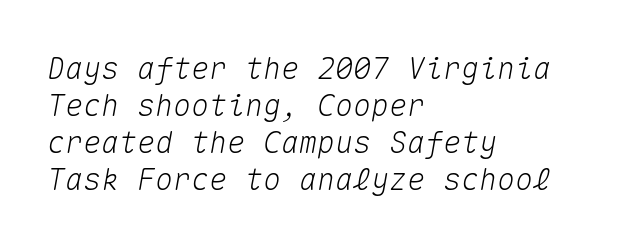
{"italic": "yes", "lean": "right", "slant_degrees": 10, "width": "normal", "stroke_contrast": "medium", "x_height": "medium", "monospaced": "yes", "underline": "no", "align": "left", "line_spacing_ratio": 1.23, "letter_spacing": "normal", "letter_spacing_em": 0.0, "glyph_px": 30}
